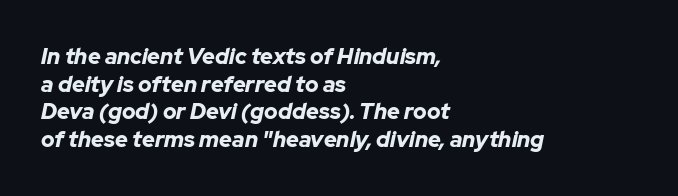
Q: Is the text bold? A: Yes.
Q: Is the text italic (slanted)? A: Yes, it leans right by about 12 degrees.
Q: Is the text underlined? A: No.
Q: How is the paragraph aligned? A: Left-aligned.
Q: Is the spacing between letters normal or unusually wide? A: Normal.
Q: Is the spacing between lines tight, normal or loose? A: Normal.
